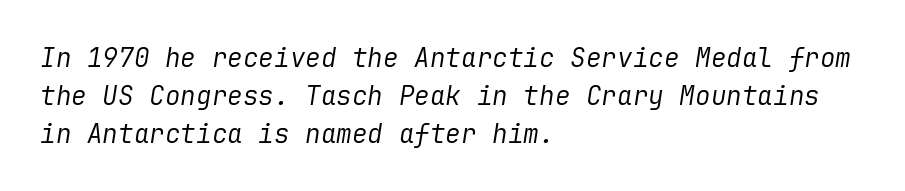
Q: Is the text bold? A: No.
Q: Is the text italic (slanted)? A: Yes, it leans right by about 9 degrees.
Q: Is the text underlined? A: No.
Q: How is the paragraph aligned? A: Left-aligned.
Q: Is the spacing between letters normal or unusually wide? A: Normal.
Q: Is the spacing between lines tight, normal or loose? A: Normal.
